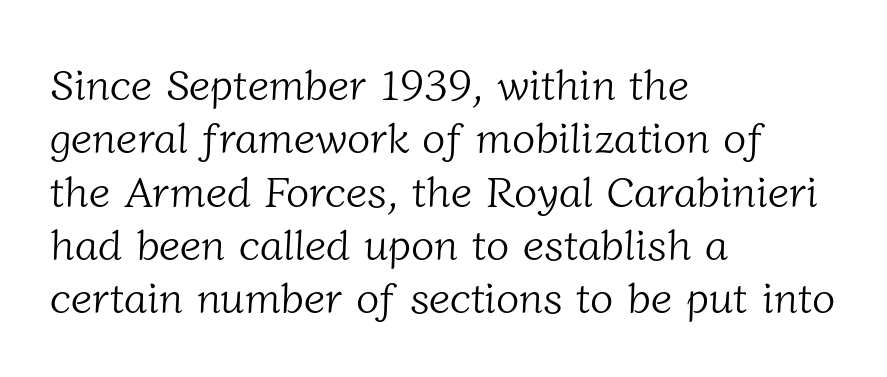
A typesetter would call this proportional, since set widths differ per character. The passage shown is typeset with a serif family. This rendering features lettering with no underline. In terms of letterspacing, this is plain default setting.
